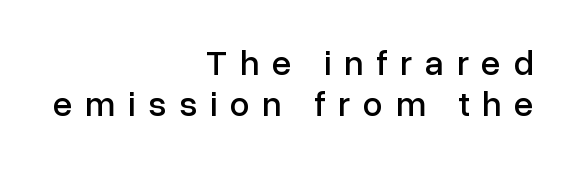
Every stem runs plumb, perpendicular to the baseline. Only glyphs here, with clear space below each row. Words appear elongated and porous because spacing is wide. The letters advance in unequal steps, a hallmark of proportional type. The face used here is a sans, in the tradition of grotesques and geometrics. One-word summary of the alignment: right.
